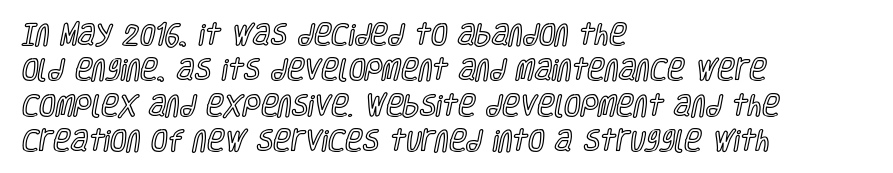
The image shows 24 px text type; set left-aligned, normal line spacing (1.47x), normal letter spacing, not underlined.
